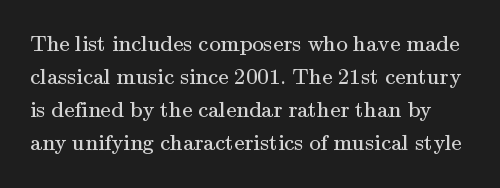
{"italic": "no", "bold": "no", "underline": "no", "line_spacing": "normal", "line_spacing_ratio": 1.44, "letter_spacing": "normal", "letter_spacing_em": 0.0, "glyph_px": 23}
